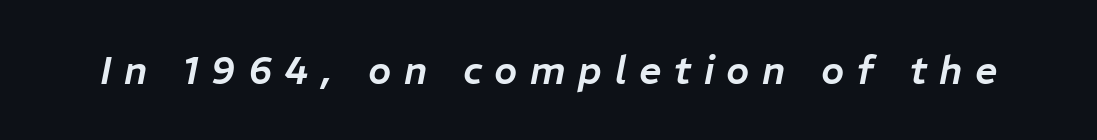
The image shows 39 px text type, italic (leaning right); set unusually wide letter spacing (+0.32 em), not underlined; low stroke contrast and a medium x-height.
